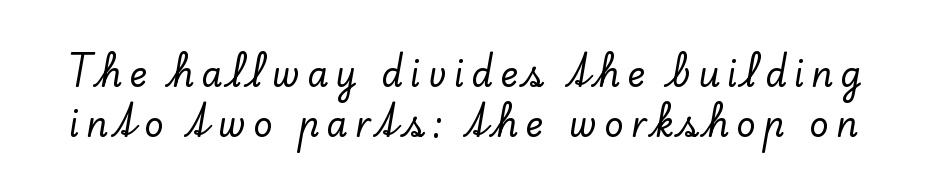
The image shows 34 px serif type; set normal line spacing (1.48x), unusually wide letter spacing (+0.21 em), not underlined; low stroke contrast and a small x-height.
